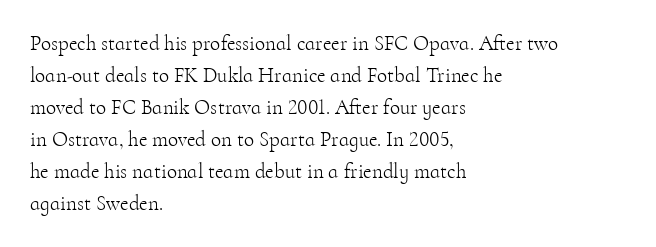
{"italic": "no", "bold": "no", "underline": "no", "align": "left", "line_spacing": "normal", "line_spacing_ratio": 1.52, "letter_spacing": "normal", "letter_spacing_em": 0.0, "glyph_px": 21}
